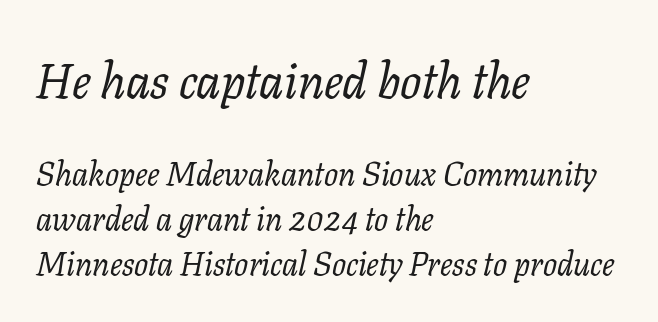
The image shows 50 px regular-weight serif type, italic (leaning right); set left-aligned, normal line spacing (1.36x), normal letter spacing, not underlined; the first (top) block is 1.52x larger; low stroke contrast and a medium x-height.
